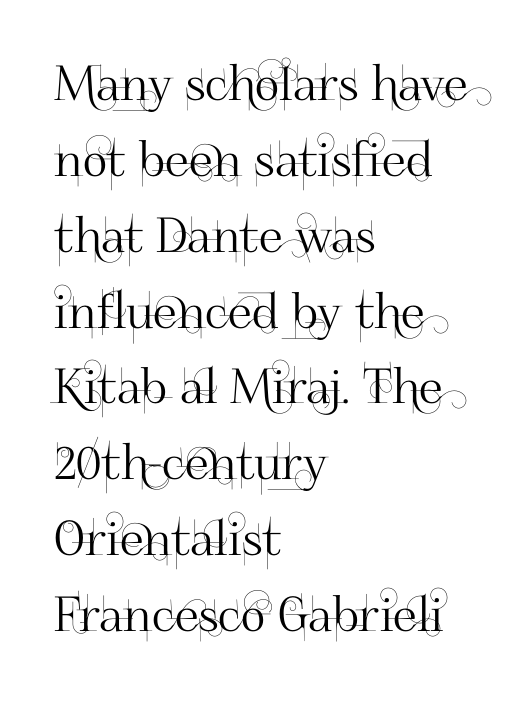
{"serif": "no", "italic": "no", "width": "normal", "stroke_contrast": "high", "x_height": "small", "monospaced": "no", "underline": "no", "align": "left", "line_spacing": "normal", "line_spacing_ratio": 1.58, "letter_spacing": "normal", "letter_spacing_em": 0.0, "glyph_px": 48}
